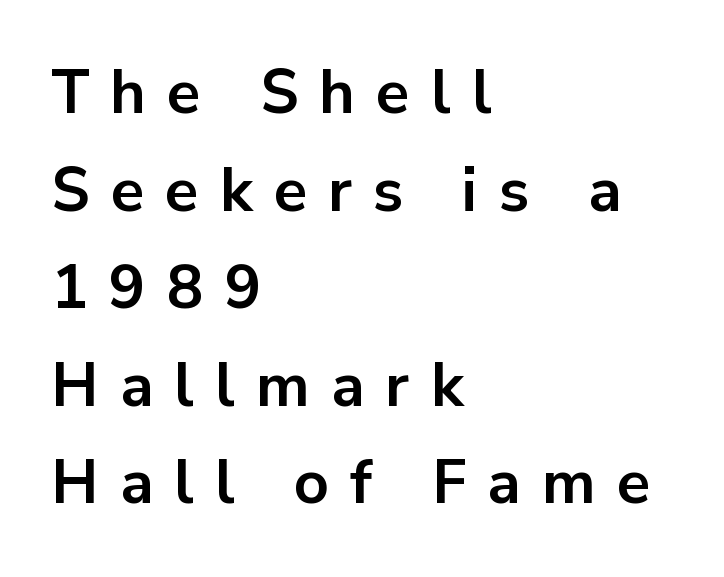
Here the designer chose a conventional face with non-uniform glyph widths. Stroke thickness is high; the sample reads as a true bold. This sample uses a sans-serif face. This rendering widens character spacing well past its baseline value.
